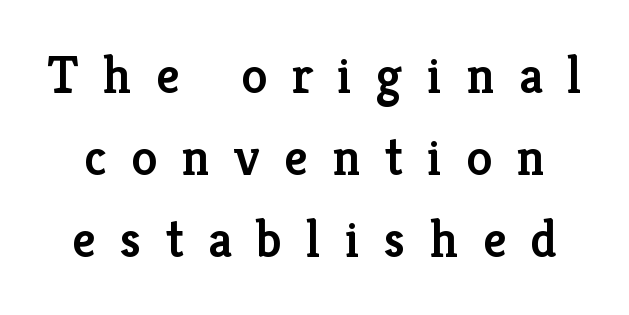
Observe the serifs anchoring each vertical stroke in this sample. Do the characters align in a grid? No, the font is proportional. The typesetting leans somewhat heavy: a semibold. Every character sits straight up, as roman type does. Descenders are the only things crossing below the line.
